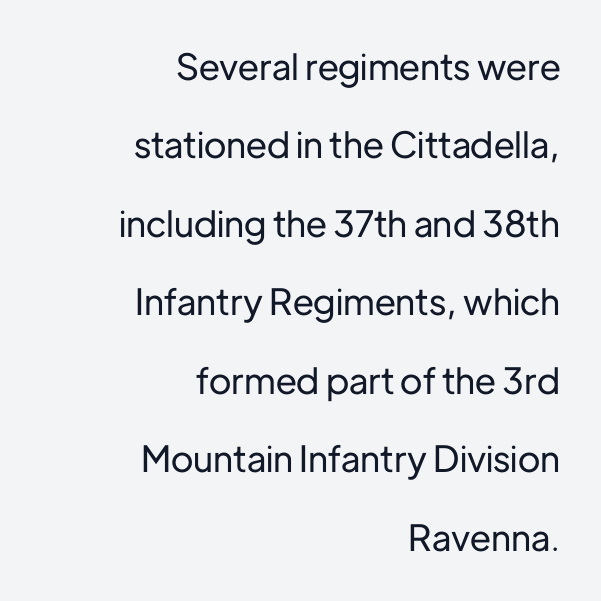
The image shows 36 px sans-serif type, upright; set right-aligned, loose line spacing (2.18x), normal letter spacing, not underlined; low stroke contrast and a medium x-height.
